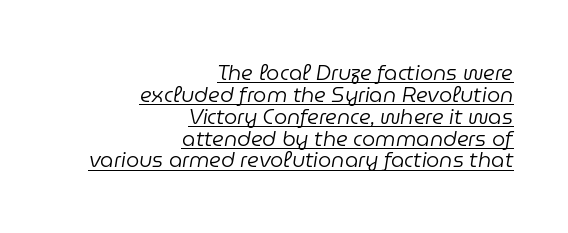
The image shows 21 px text type, italic (leaning right); set right-aligned, tight line spacing (1.04x), normal letter spacing, underlined.
